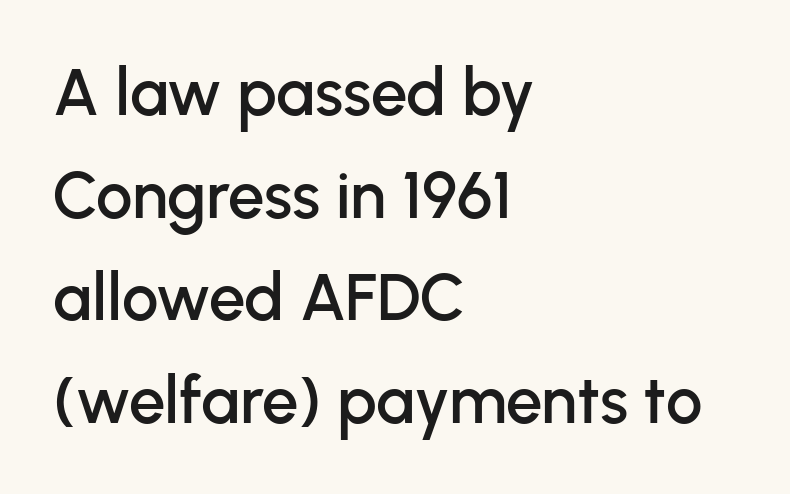
The image shows 65 px sans-serif type, upright; set left-aligned, normal line spacing (1.58x), normal letter spacing, not underlined; low stroke contrast and a medium x-height.
